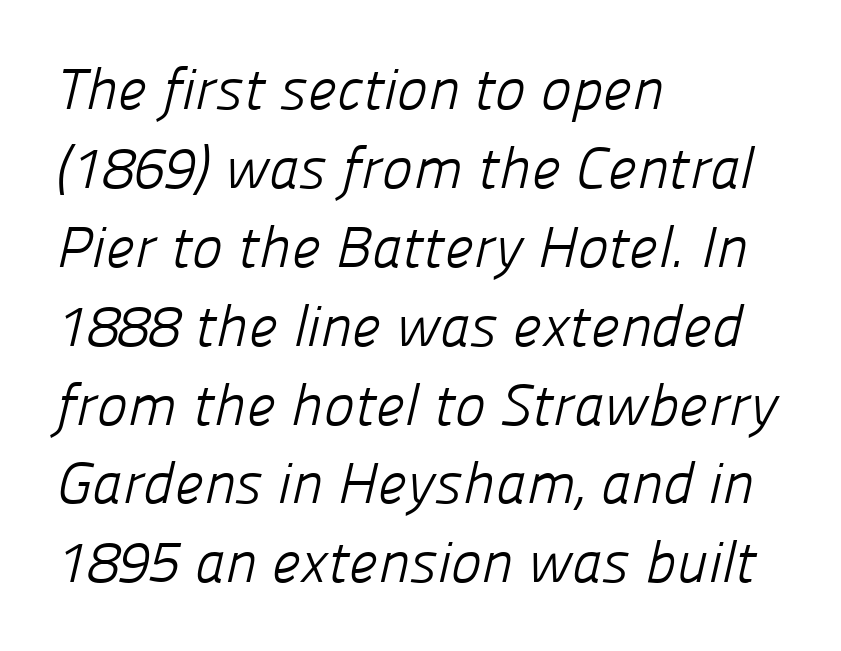
{"serif": "no", "bold": "no", "weight": "light", "width": "normal", "stroke_contrast": "low", "x_height": "medium", "monospaced": "no", "underline": "no", "align": "left", "line_spacing": "normal", "line_spacing_ratio": 1.36, "letter_spacing": "normal", "letter_spacing_em": 0.0, "glyph_px": 58}
